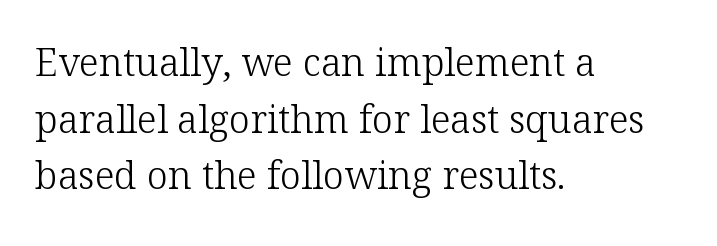
{"serif": "yes", "italic": "no", "bold": "no", "weight": "light", "width": "normal", "stroke_contrast": "low", "x_height": "medium", "monospaced": "no", "underline": "no", "align": "left", "line_spacing": "normal", "line_spacing_ratio": 1.49, "letter_spacing": "normal", "letter_spacing_em": 0.0, "glyph_px": 38}
